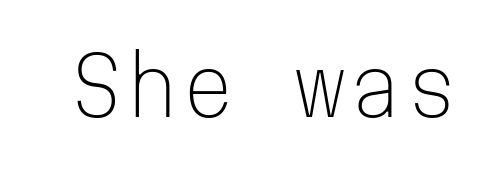
Q: Is the text bold? A: No.
Q: Is the text italic (slanted)? A: No, it is upright.
Q: Is the typeface a serif or a sans-serif typeface? A: Sans-serif.
Q: Is the text underlined? A: No.
Q: Is the spacing between letters normal or unusually wide? A: Normal.
Q: Width (condensed, normal, or wide)? A: Normal.
Q: Stroke contrast? A: Low.
Q: x-height? A: Medium.
Q: Monospaced? A: Yes.
